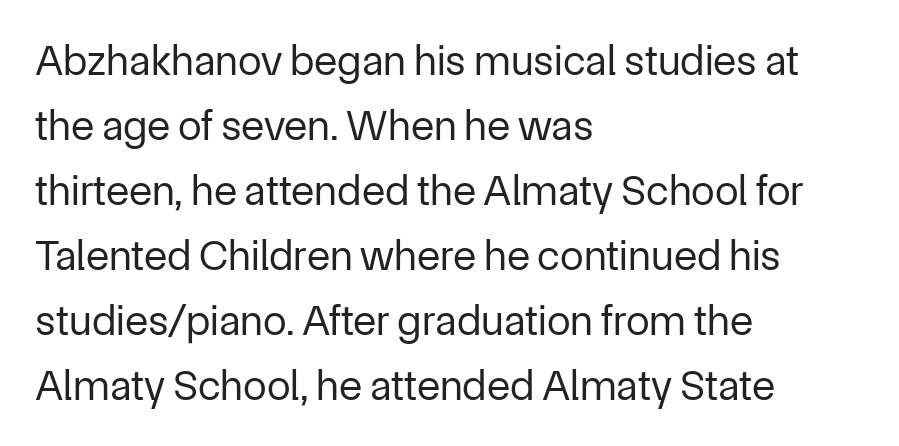
The image shows 43 px regular-weight sans-serif type, upright; set left-aligned, normal line spacing (1.51x), normal letter spacing, not underlined; low stroke contrast and a medium x-height.
